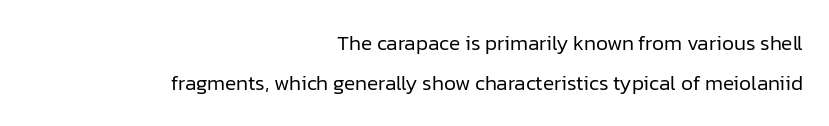
Q: Is the text bold? A: No.
Q: Is the text italic (slanted)? A: No, it is upright.
Q: Is the text underlined? A: No.
Q: How is the paragraph aligned? A: Right-aligned.
Q: Is the spacing between letters normal or unusually wide? A: Normal.
Q: Is the spacing between lines tight, normal or loose? A: Loose.
